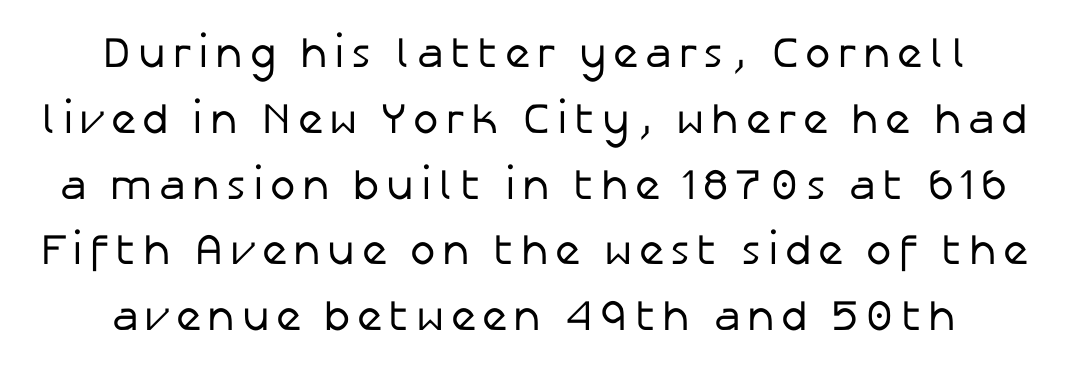
The image shows 43 px regular-weight sans-serif type, upright; set normal line spacing (1.53x), not underlined; low stroke contrast and a medium x-height.
